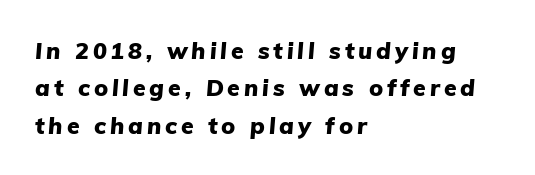
{"italic": "yes", "lean": "right", "slant_degrees": 5, "bold": "yes", "underline": "no", "align": "left", "line_spacing": "normal", "line_spacing_ratio": 1.62, "glyph_px": 23}
